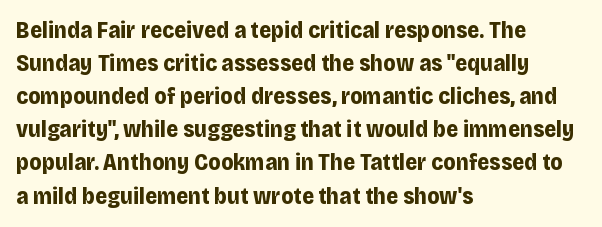
The image shows 23 px bold type, upright; set left-aligned, normal line spacing (1.44x), normal letter spacing, not underlined.
